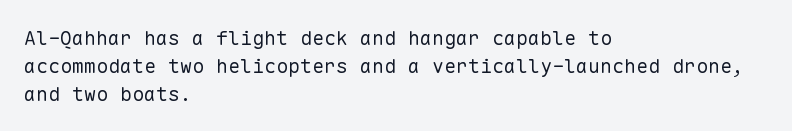
Nothing heavy about these letters — not bold at all. Compared with a centered layout, this one pins lines to the left instead. Spacing between characters is what you'd get straight out of the box. Posture: vertical. Anything drawn beneath the words? Only blank space.
